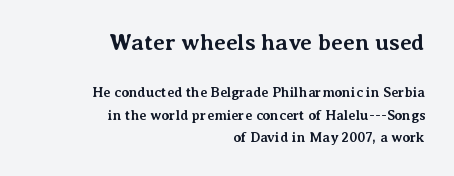
{"italic": "no", "bold": "yes", "underline": "no", "align": "right", "line_spacing": "normal", "line_spacing_ratio": 1.6, "letter_spacing": "normal", "letter_spacing_em": 0.0, "larger_block": "first", "size_ratio": 1.64, "glyph_px": 23}
